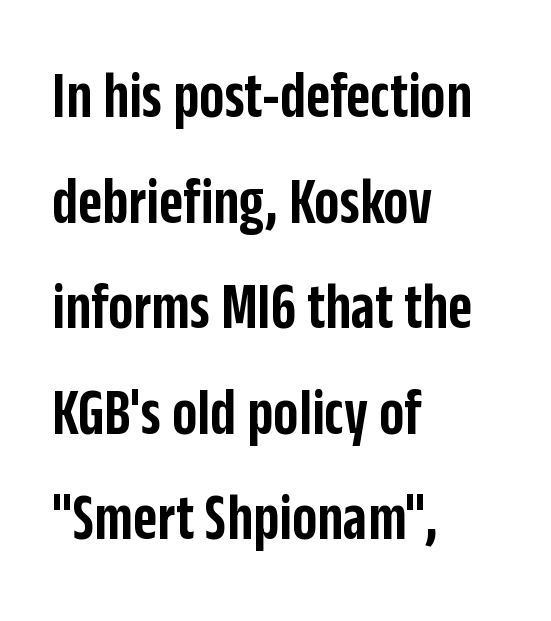
{"serif": "no", "italic": "no", "bold": "semi", "weight": "semibold", "width": "condensed", "stroke_contrast": "low", "x_height": "large", "monospaced": "no", "underline": "no", "align": "left", "line_spacing": "normal", "line_spacing_ratio": 1.6, "letter_spacing": "normal", "letter_spacing_em": 0.0, "glyph_px": 66}
